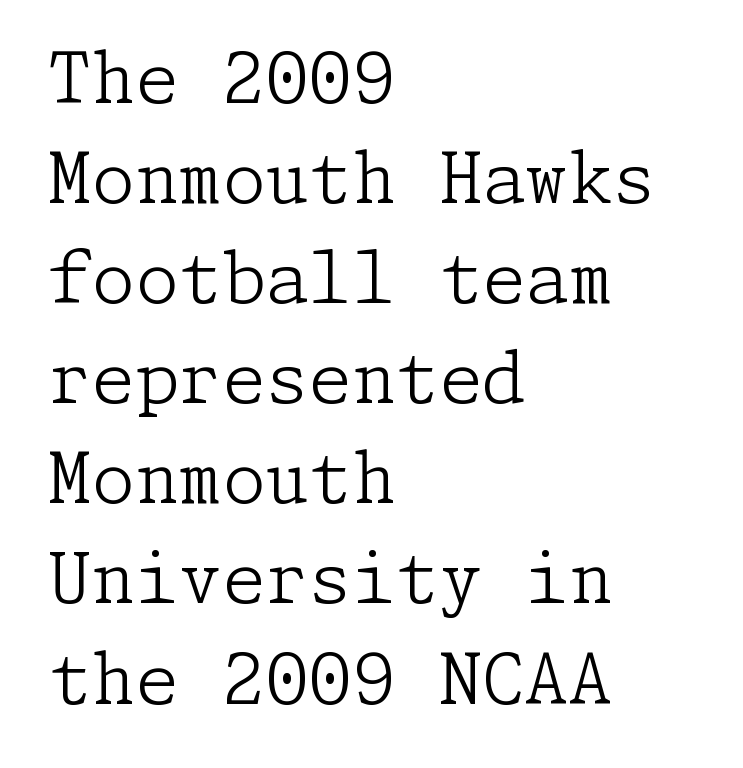
Q: Is the text bold? A: No.
Q: Is the text italic (slanted)? A: No, it is upright.
Q: Is the typeface a serif or a sans-serif typeface? A: Serif.
Q: Is the text underlined? A: No.
Q: How is the paragraph aligned? A: Left-aligned.
Q: Is the spacing between letters normal or unusually wide? A: Normal.
Q: Is the spacing between lines tight, normal or loose? A: Normal.
Q: Width (condensed, normal, or wide)? A: Normal.
Q: Stroke contrast? A: Low.
Q: x-height? A: Medium.
